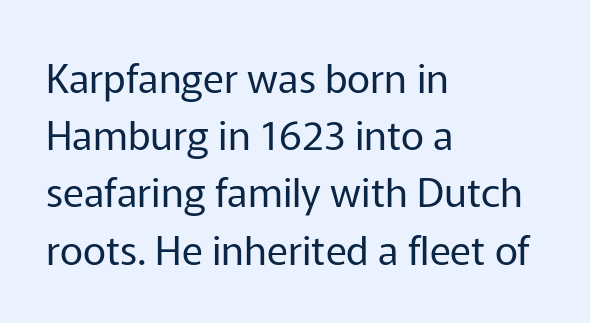
The foot of each line stays bare and open. What kind of face is this? One without serifs — a sans. Is there much room between lines? A standard amount, neither cramped nor airy. Character widths vary here, with narrow letters taking less room than wide ones. The typesetter chose a ragged-right arrangement here. Standard letterfit; no display-style spreading of the glyphs.
